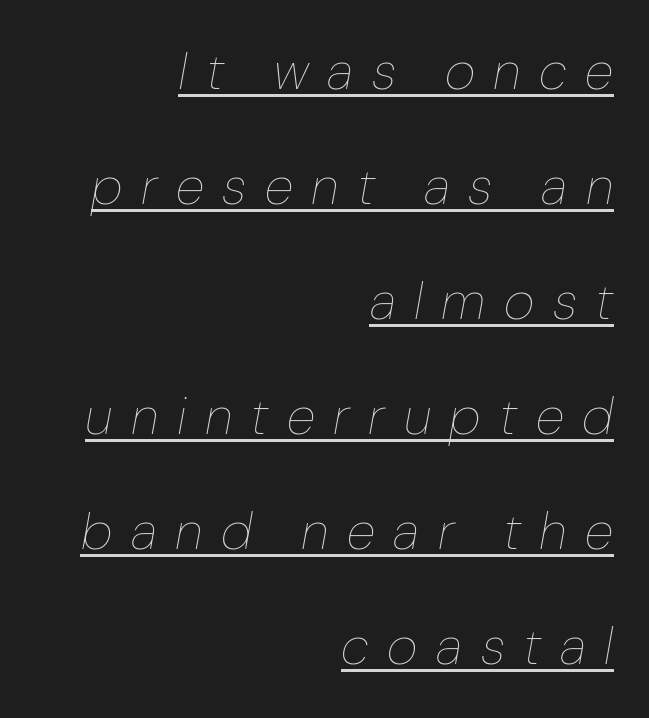
The gaps between neighbouring characters are conspicuously large. The ragged edge is on the left, which tells us the setting is flush right. Caption: lettering with a line underneath. Stems and bowls with no extra thickness — not bold. The lines are spread far apart with generous leading.
